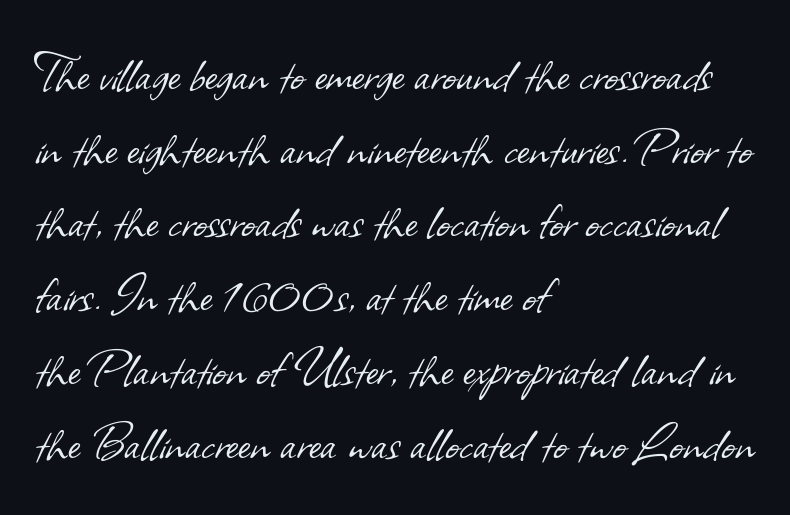
Each new line begins a customary step beneath the previous one. These lines are set flush left with a ragged right edge. Characters follow at the spacing the type designer built in. Underlining? Definitely not there.
